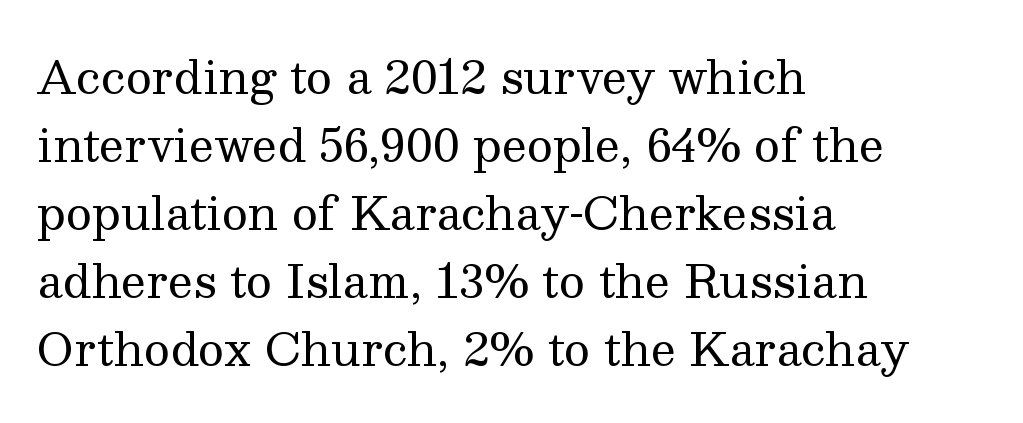
{"serif": "yes", "italic": "no", "bold": "no", "weight": "regular", "width": "normal", "stroke_contrast": "medium", "x_height": "medium", "monospaced": "no", "underline": "no", "align": "left", "line_spacing": "normal", "line_spacing_ratio": 1.51, "letter_spacing": "normal", "letter_spacing_em": 0.0, "glyph_px": 45}
